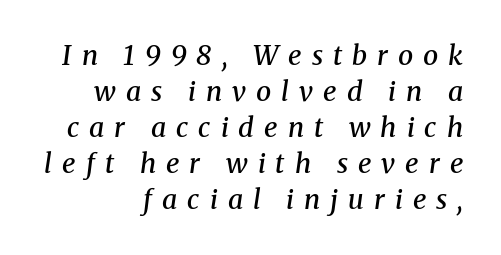
The image shows 27 px text type, italic (leaning right); set right-aligned, normal line spacing (1.33x), unusually wide letter spacing (+0.37 em), not underlined.
